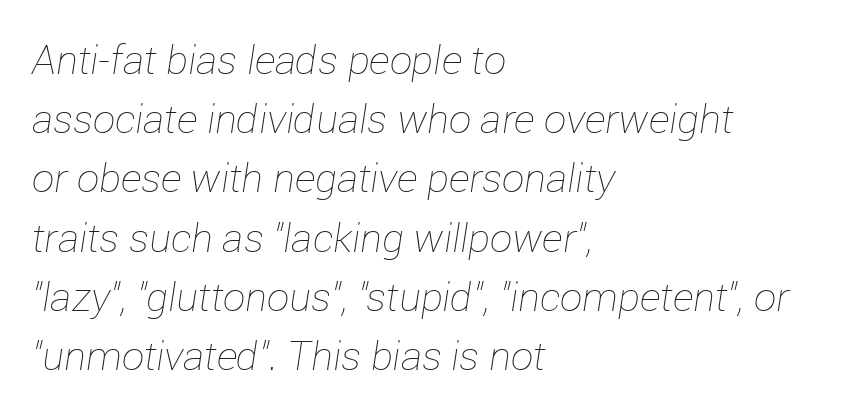
Typeset ragged right — the left edge is the straight one. Looks like regular typesetting: each glyph gets only the width it needs. The passage shown leans; its letterforms are oblique. Students, note that the glyphs here touch the page at normal intervals. The space between consecutive lines is moderate. This reads as an unemphasized weight, regular at the heaviest.
